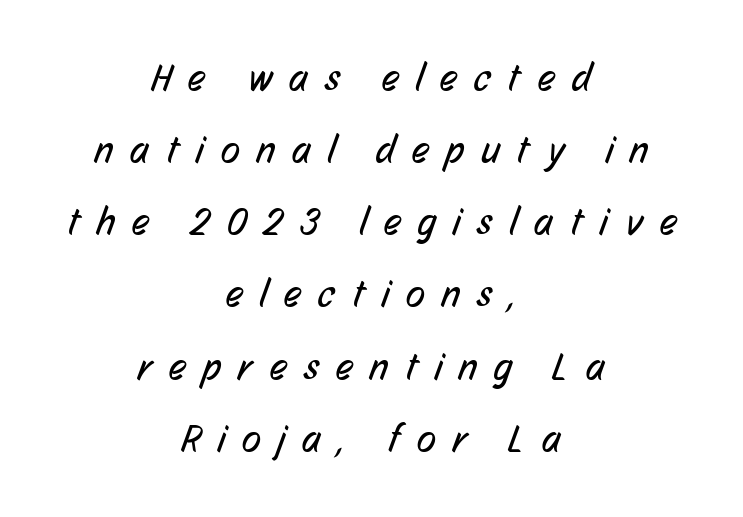
{"serif": "no", "bold": "no", "weight": "regular", "width": "condensed", "stroke_contrast": "low", "x_height": "medium", "monospaced": "no", "underline": "no", "align": "center", "line_spacing_ratio": 1.85, "letter_spacing": "wide", "letter_spacing_em": 0.44, "glyph_px": 39}
